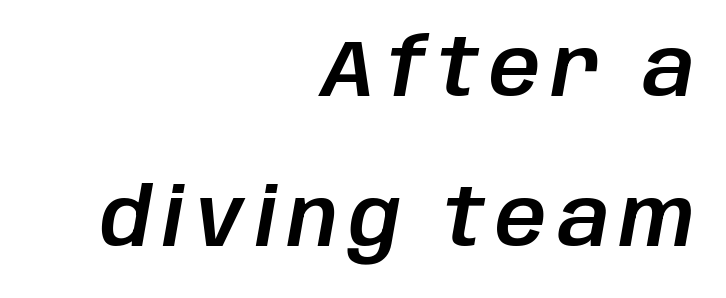
The rag falls on the left side of this text block. Notice how the stems are inclined rather than vertical — that's the hallmark of italics. Descender tails drop into unmarked territory. Looks like regular typesetting: each glyph gets only the width it needs.
